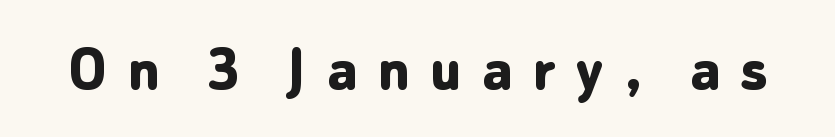
{"serif": "no", "italic": "no", "bold": "yes", "weight": "bold", "width": "normal", "stroke_contrast": "low", "x_height": "medium", "monospaced": "no", "underline": "no", "letter_spacing": "wide", "letter_spacing_em": 0.3, "glyph_px": 68}
